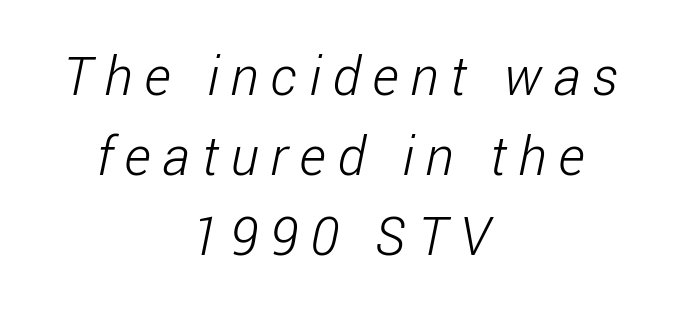
The image shows 54 px light, condensed sans-serif type; set centered, normal line spacing (1.48x), unusually wide letter spacing (+0.22 em), not underlined; low stroke contrast and a medium x-height.
